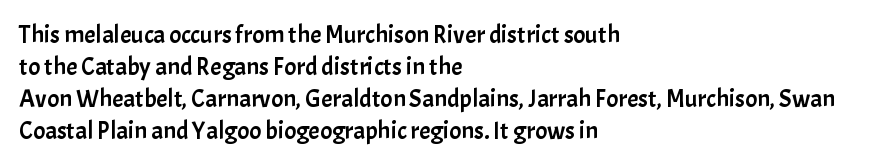
{"italic": "no", "underline": "no", "align": "left", "line_spacing": "normal", "line_spacing_ratio": 1.28, "letter_spacing": "normal", "letter_spacing_em": 0.0, "glyph_px": 25}
